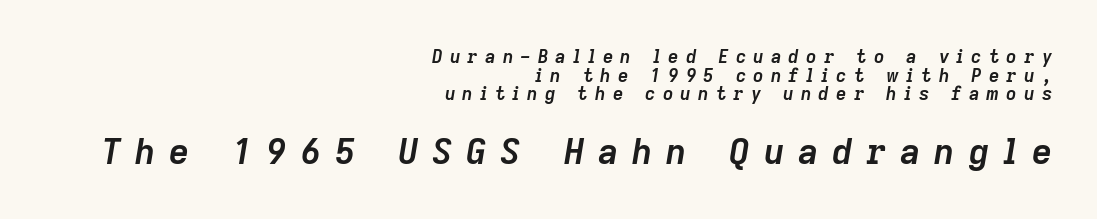
Q: Is the text bold? A: Yes.
Q: Is the text italic (slanted)? A: Yes, it leans right by about 9 degrees.
Q: Is the text underlined? A: No.
Q: How is the paragraph aligned? A: Right-aligned.
Q: Is the spacing between letters normal or unusually wide? A: Unusually wide.
Q: Is the spacing between lines tight, normal or loose? A: Tight.
Q: Which block of text is set in a larger size, the first (top) or the second (bottom)? A: The second (bottom) one.
Q: Width (condensed, normal, or wide)? A: Normal.
Q: Stroke contrast? A: Low.
Q: x-height? A: Medium.
Q: Monospaced? A: No.
